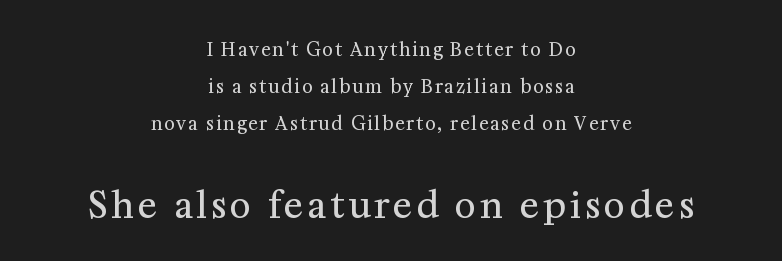
{"serif": "yes", "italic": "no", "bold": "no", "weight": "regular", "width": "normal", "stroke_contrast": "medium", "x_height": "medium", "monospaced": "no", "underline": "no", "align": "center", "line_spacing": "loose", "line_spacing_ratio": 2.06, "larger_block": "second", "size_ratio": 2.0, "glyph_px": 36}
